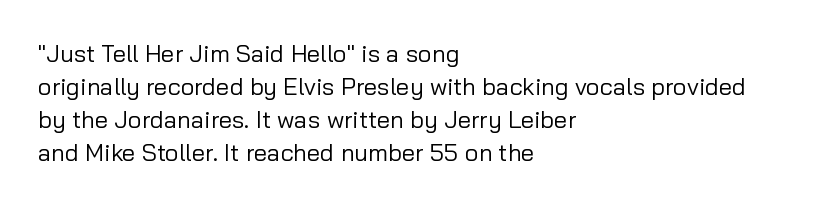
These lines stack with their left ends in a neat column. Letters rest on an invisible, unmarked baseline. The lines sit at an ordinary, default distance from one another. The type sits square on the baseline with zero lean. No letter is thick-stroked: the sample isn't bold. Default kerning and tracking; the words read as compact shapes.
